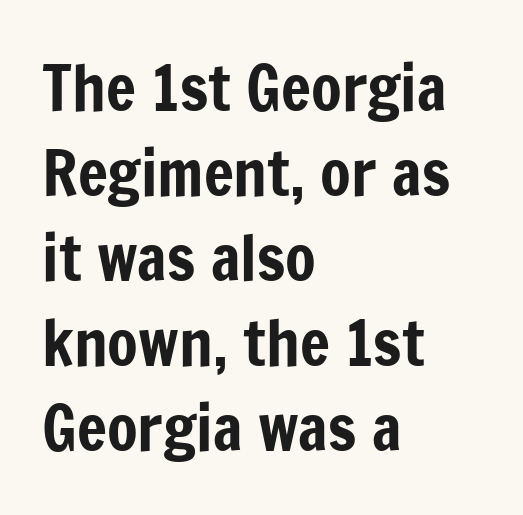
Note the varied advance widths — an 'i' is clearly narrower than an 'm'. Every character sits straight up, as roman type does. The string is rendered with underlining switched off. You could call the tracking neutral — neither tight nor loose. Classification — sans serif. Is the block centered? No — it sits flush against the left margin.
